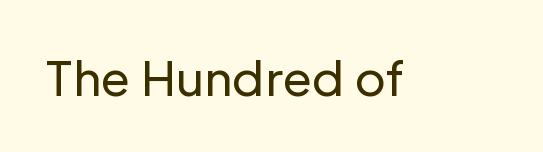
Check under the words: just untouched page. Compared with typical body copy, the letter spacing here is the same. A typesetter would call this proportional, since set widths differ per character. Vertical stems look standard width or narrower in stroke.
